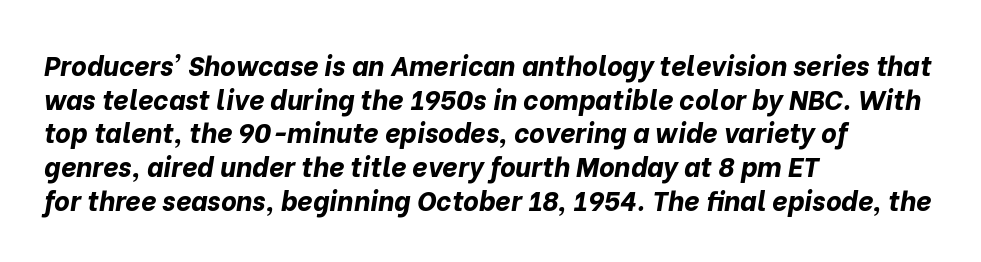
Q: Is the text bold? A: Yes.
Q: Is the text italic (slanted)? A: Yes, it leans right by about 10 degrees.
Q: Is the text underlined? A: No.
Q: How is the paragraph aligned? A: Left-aligned.
Q: Is the spacing between letters normal or unusually wide? A: Normal.
Q: Is the spacing between lines tight, normal or loose? A: Normal.
